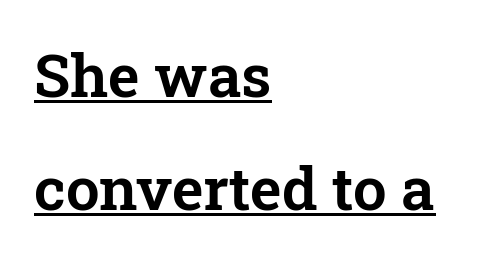
In terms of letterform style, serifs are clearly present. This is roman type, the default non-slanted kind. Casual observation: everything's shoved over to the left. Proportional: the letters do not fall into vertical columns. A continuous stroke trails under the words, as in a hyperlink. Tracking value appears to be zero — textbook default spacing.
